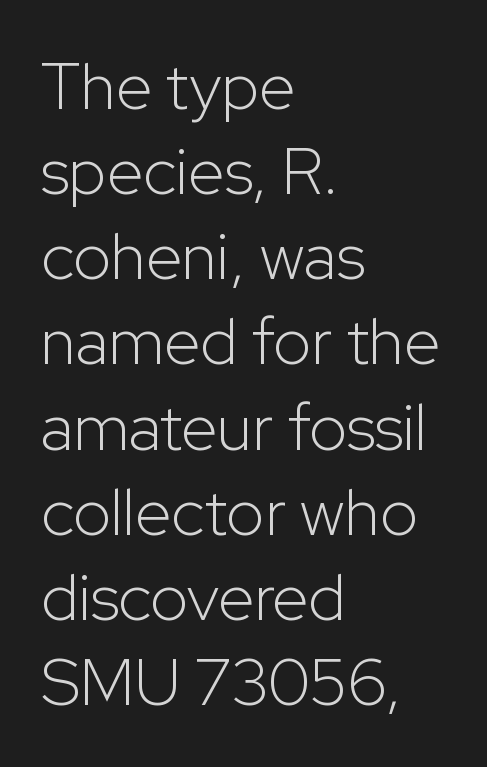
Is there much room between lines? A standard amount, neither cramped nor airy. Varying glyph widths throughout — classic text-font behaviour. The typesetter chose a ragged-right arrangement here. The lettering stays uniformly vertical, giving the passage a roman look. This is not heavy type; no bold has been used. Check under the words: just untouched page.
